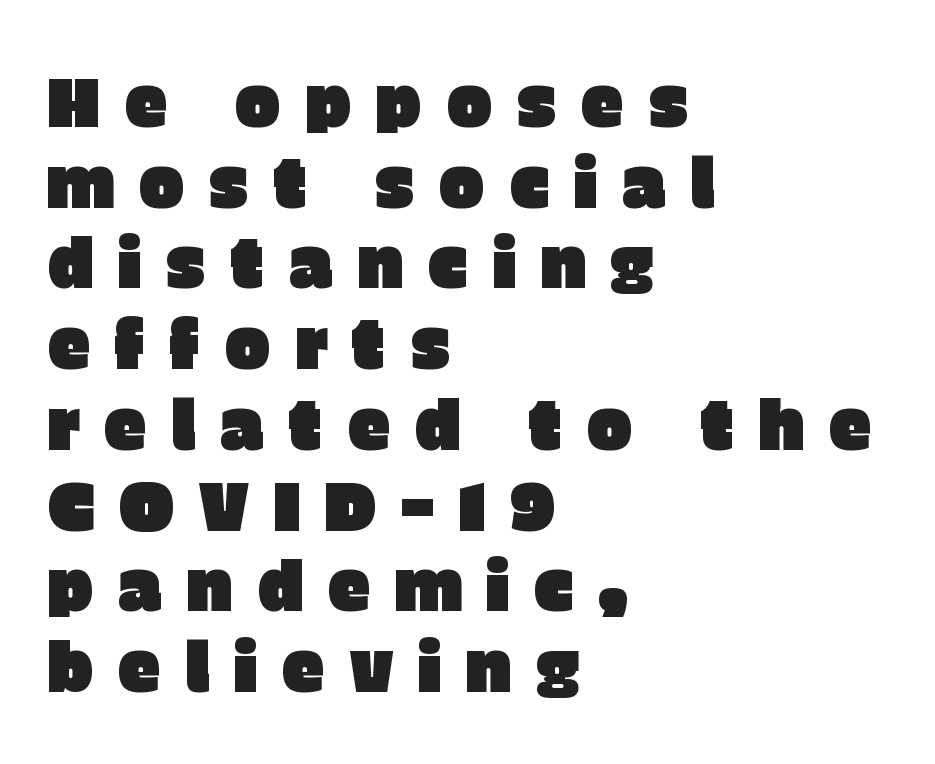
{"serif": "no", "italic": "no", "width": "normal", "stroke_contrast": "low", "x_height": "large", "monospaced": "no", "underline": "no", "align": "left", "line_spacing_ratio": 1.17, "letter_spacing": "wide", "letter_spacing_em": 0.34, "glyph_px": 69}
